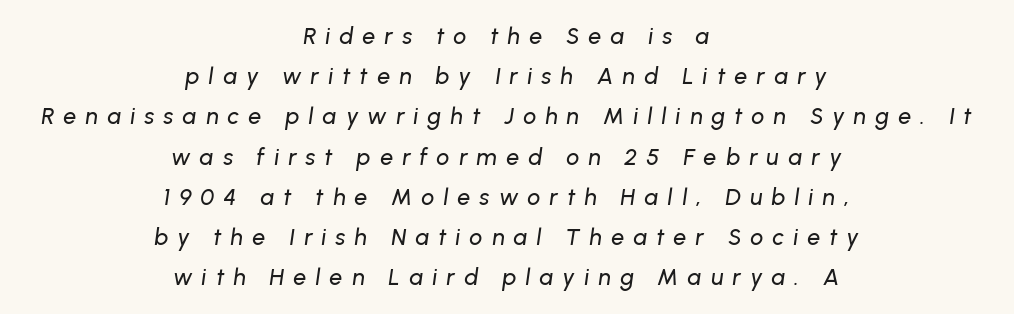
Both edges are ragged and mirror each other, which tells us the setting is centered. When letters slant like this, we call the style italic. Each row of text sits above clean, open space. How are the letters spaced? Widely, with obvious added tracking.
